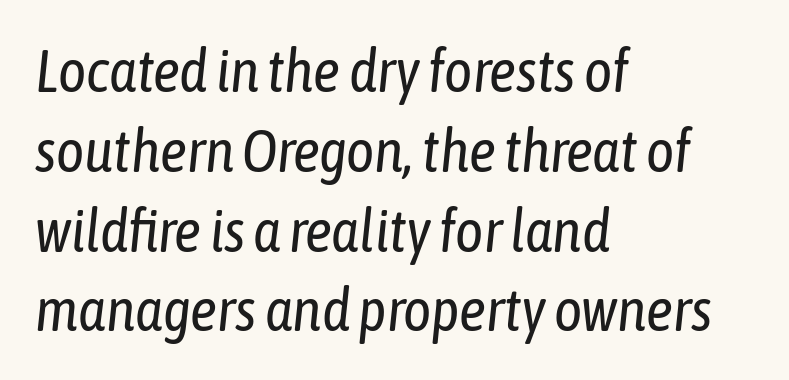
The image shows 60 px regular-weight, condensed type, italic (leaning right); set left-aligned, normal line spacing (1.33x), normal letter spacing, not underlined; low stroke contrast and a medium x-height.
